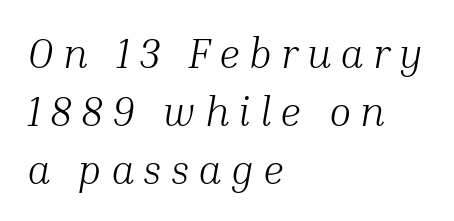
Italic: yes, the glyphs are oblique. Quick note: interline space is typical. The cut favours lightness, reaching ordinary text weight at its darkest. A student would call this left alignment; a typographer would say flush left, rag right.
